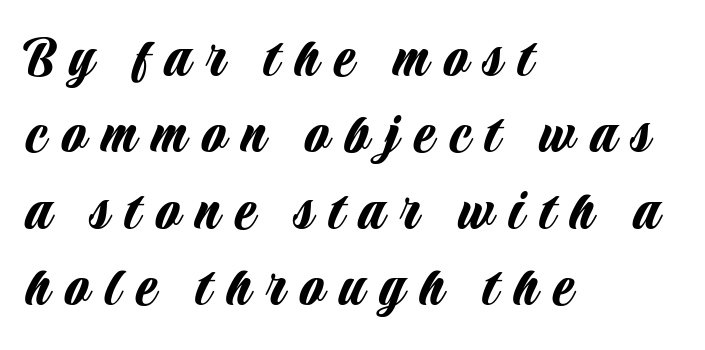
The image shows 62 px condensed sans-serif type; set left-aligned, line spacing 1.23x, unusually wide letter spacing (+0.24 em), not underlined; low stroke contrast and a large x-height.
